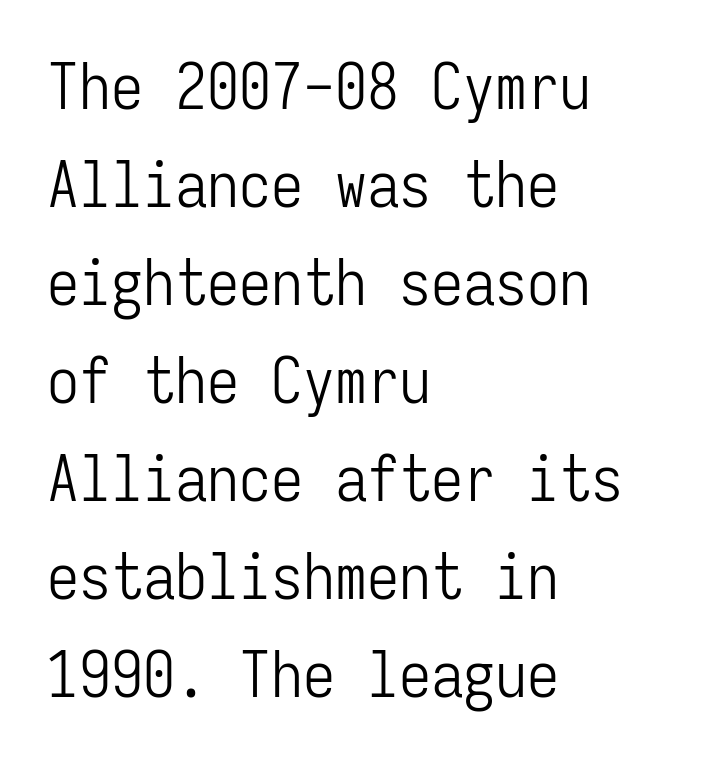
Q: Is the text bold? A: No.
Q: Is the text italic (slanted)? A: No, it is upright.
Q: Is the typeface a serif or a sans-serif typeface? A: Sans-serif.
Q: Is the text underlined? A: No.
Q: How is the paragraph aligned? A: Left-aligned.
Q: Is the spacing between letters normal or unusually wide? A: Normal.
Q: Is the spacing between lines tight, normal or loose? A: Normal.
Q: Width (condensed, normal, or wide)? A: Condensed.
Q: Stroke contrast? A: Low.
Q: x-height? A: Medium.
Q: Monospaced? A: Yes.
